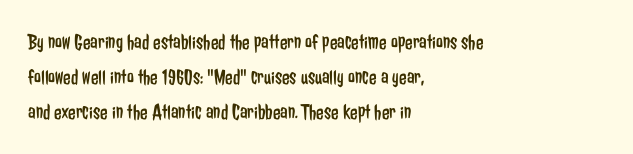
{"italic": "no", "bold": "no", "underline": "no", "align": "left", "line_spacing": "normal", "line_spacing_ratio": 1.59, "letter_spacing": "normal", "letter_spacing_em": 0.0, "glyph_px": 22}
